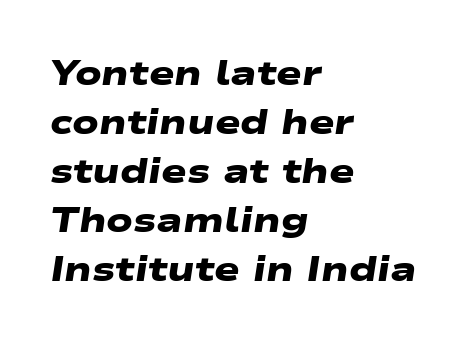
The image shows 34 px heavy, wide sans-serif type; set left-aligned, normal line spacing (1.44x), normal letter spacing, not underlined; low stroke contrast and a medium x-height.
